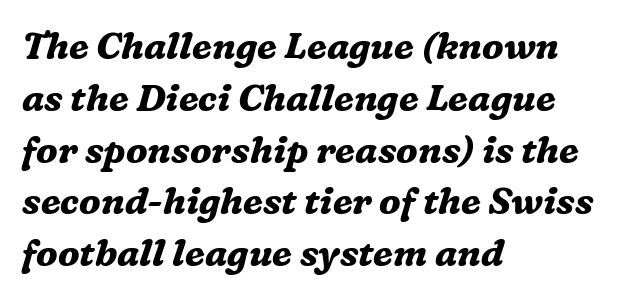
Descender tails drop into unmarked territory. Line spacing here is normal. Looks like regular typesetting: each glyph gets only the width it needs. Posture: slanted. Observe the ordinary spacing: letters are neighbours, not strangers.
